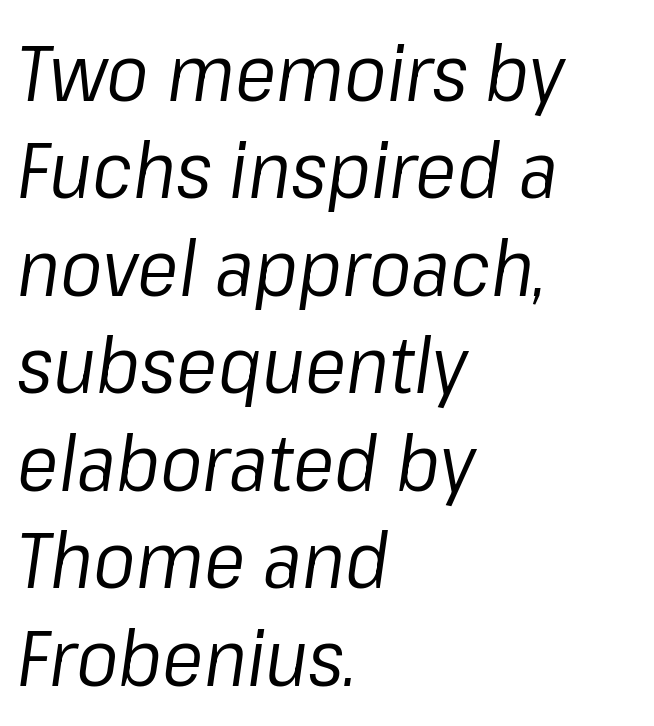
This is not heavy type; no bold has been used. These lines sit exactly where default settings would place them. The space directly below the letters is spotless. The rendering applies a slant to the glyphs. Nothing unusual about the tracking: characters are spaced as the font intends.
